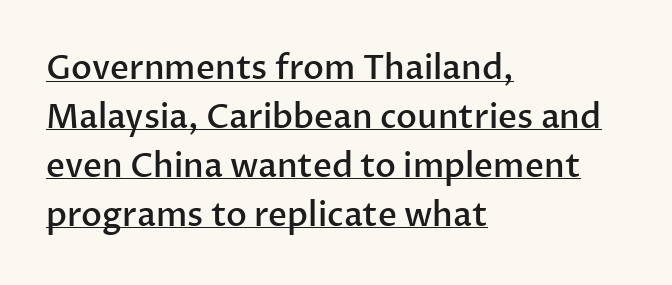
Q: Is the text bold? A: Semi-bold.
Q: Is the text italic (slanted)? A: No, it is upright.
Q: Is the typeface a serif or a sans-serif typeface? A: Sans-serif.
Q: Is the text underlined? A: Yes.
Q: How is the paragraph aligned? A: Left-aligned.
Q: Is the spacing between letters normal or unusually wide? A: Normal.
Q: Is the spacing between lines tight, normal or loose? A: Normal.
Q: Width (condensed, normal, or wide)? A: Normal.
Q: Stroke contrast? A: Low.
Q: x-height? A: Medium.
Q: Monospaced? A: No.
